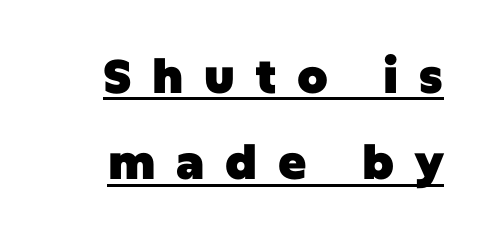
{"serif": "no", "italic": "no", "bold": "yes", "weight": "heavy", "width": "normal", "stroke_contrast": "low", "x_height": "large", "monospaced": "no", "underline": "yes", "line_spacing_ratio": 1.84, "letter_spacing": "wide", "letter_spacing_em": 0.44, "glyph_px": 47}
